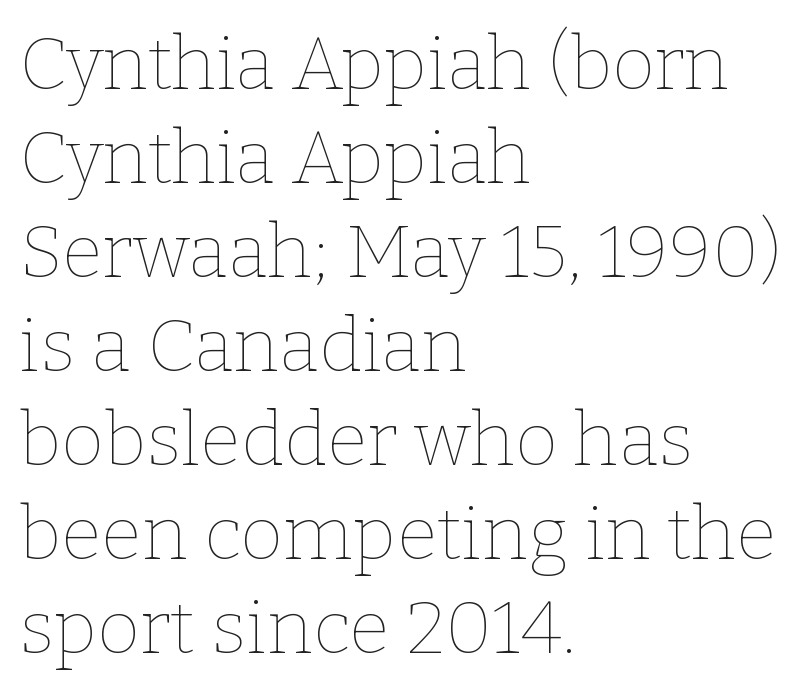
{"italic": "no", "bold": "no", "weight": "thin", "width": "normal", "stroke_contrast": "low", "x_height": "medium", "monospaced": "no", "underline": "no", "align": "left", "line_spacing": "normal", "line_spacing_ratio": 1.27, "letter_spacing": "normal", "letter_spacing_em": 0.0, "glyph_px": 74}
